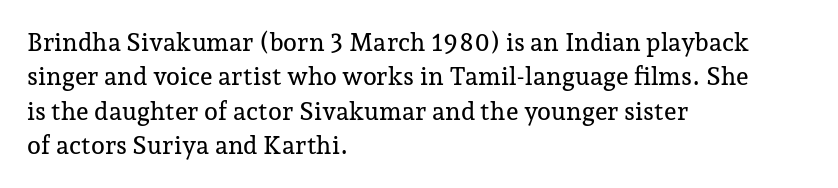
The image shows 25 px text type, upright; set left-aligned, normal line spacing (1.38x), normal letter spacing, not underlined.
